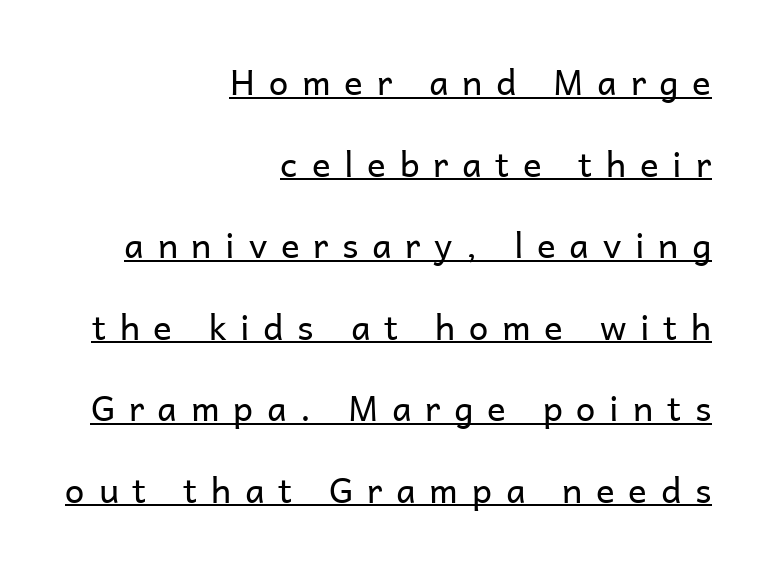
The image shows 35 px regular-weight sans-serif type, upright; set right-aligned, loose line spacing (2.33x), unusually wide letter spacing (+0.39 em), underlined; low stroke contrast and a medium x-height.
